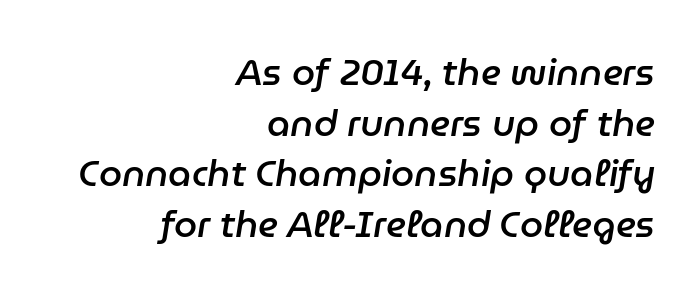
The image shows 37 px semibold type, italic (leaning right); set right-aligned, normal line spacing (1.37x), normal letter spacing, not underlined; low stroke contrast and a medium x-height.
